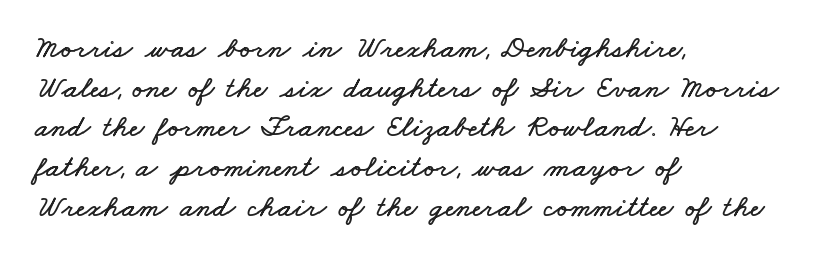
Standard letterfit; no display-style spreading of the glyphs. Is the block centered? No — it sits flush against the left margin. A typesetter would call this proportional, since set widths differ per character. Only glyphs here, with clear space below each row. Each new line begins a customary step beneath the previous one.
